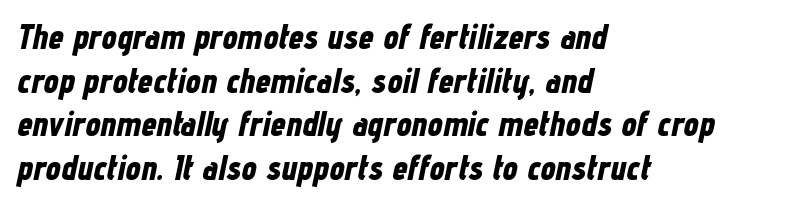
The passage shown leans; its letterforms are oblique. Is there much room between lines? A standard amount, neither cramped nor airy. The passage shown is typed in a proportional face where columns would drift. Each glyph is drawn with heavy, bold strokes. Words appear dense and cohesive because spacing is normal.
